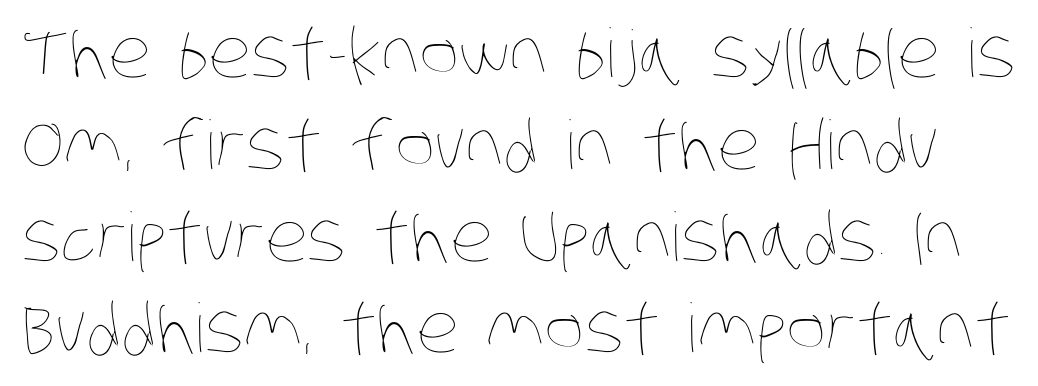
The specimen omits any rule beneath the text block's lines. Character widths vary here, with narrow letters taking less room than wide ones. Stroke thickness stays within the range of a standard reading face or lighter. How are the letters spaced? Ordinarily, with no added tracking.
